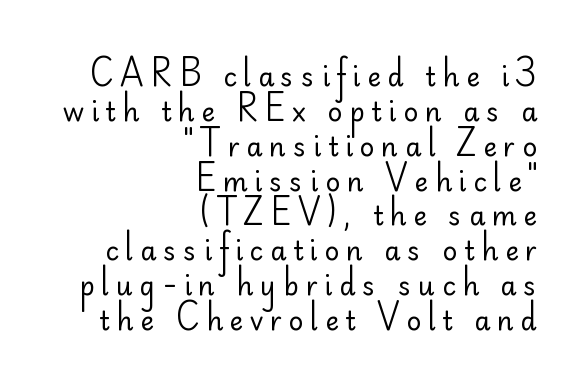
Quick note: not italic, upright. Honestly, the letter spacing is so wide it's the main thing you notice. The paragraph shown leans on its right margin. Compared with typical paragraphs, the rows here are spaced about the same. Just letters on the line, the space beneath them empty. Is the type heavy? It reads as light-to-regular instead.
